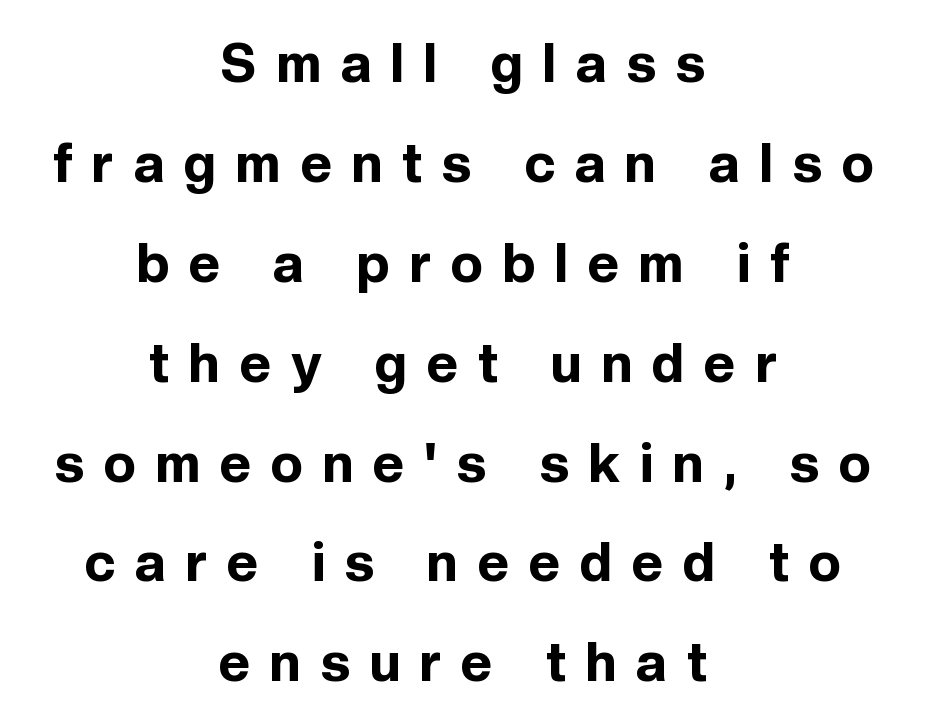
{"serif": "no", "italic": "no", "bold": "yes", "weight": "bold", "width": "normal", "x_height": "medium", "monospaced": "no", "underline": "no", "align": "center", "line_spacing_ratio": 1.85, "letter_spacing": "wide", "letter_spacing_em": 0.37, "glyph_px": 54}
